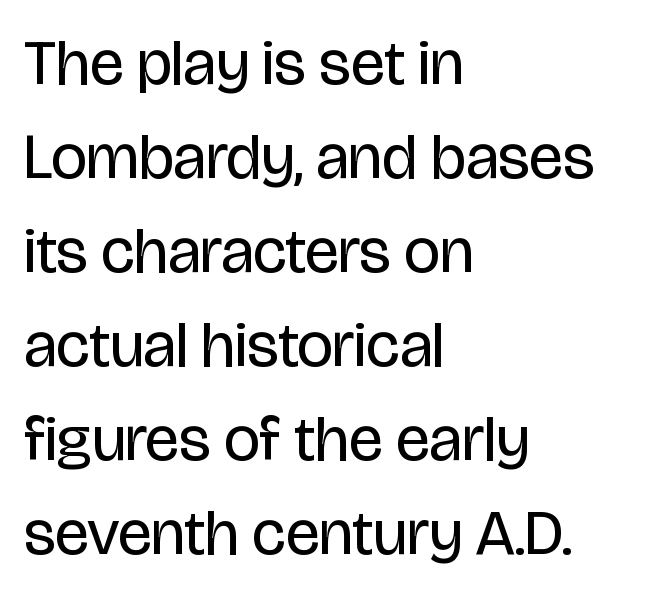
The image shows 64 px regular-weight, condensed sans-serif type, upright; set left-aligned, normal line spacing (1.47x), normal letter spacing, not underlined; low stroke contrast and a large x-height.
